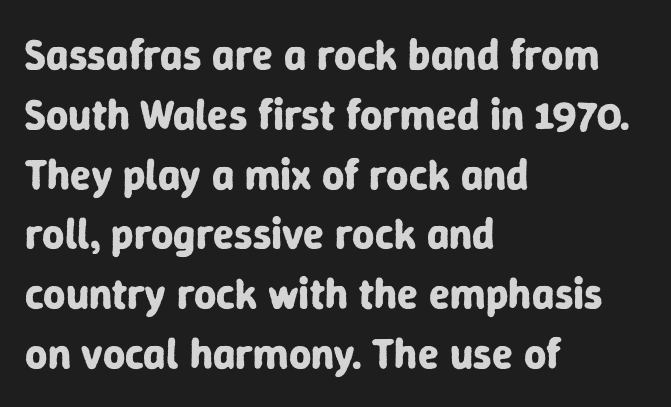
{"serif": "no", "italic": "no", "bold": "yes", "weight": "bold", "width": "normal", "stroke_contrast": "low", "x_height": "medium", "monospaced": "no", "underline": "no", "align": "left", "line_spacing": "normal", "line_spacing_ratio": 1.39, "letter_spacing": "normal", "letter_spacing_em": 0.0, "glyph_px": 43}
